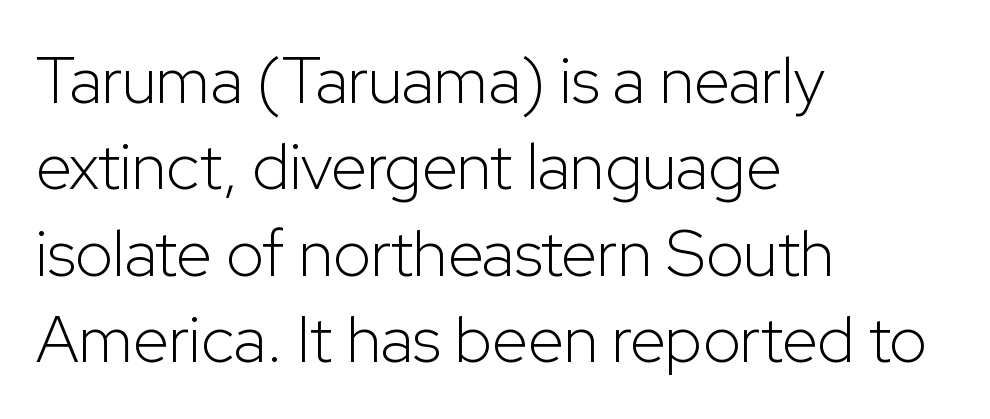
Q: Is the text bold? A: No.
Q: Is the text italic (slanted)? A: No, it is upright.
Q: Is the typeface a serif or a sans-serif typeface? A: Sans-serif.
Q: Is the text underlined? A: No.
Q: How is the paragraph aligned? A: Left-aligned.
Q: Is the spacing between letters normal or unusually wide? A: Normal.
Q: Is the spacing between lines tight, normal or loose? A: Normal.
Q: Width (condensed, normal, or wide)? A: Normal.
Q: Stroke contrast? A: Low.
Q: x-height? A: Medium.
Q: Monospaced? A: No.
